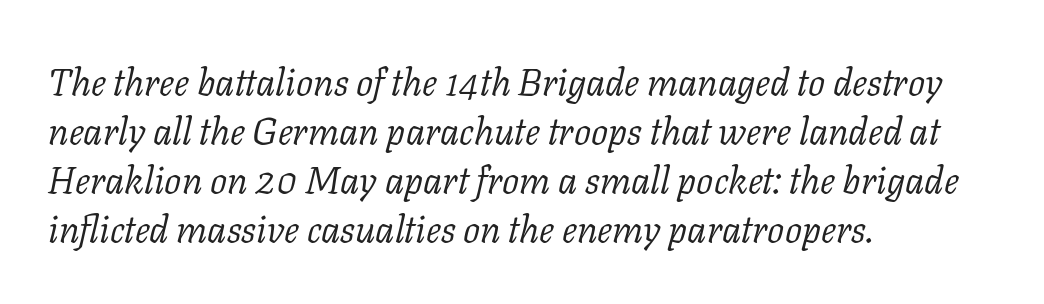
{"serif": "yes", "italic": "yes", "lean": "right", "slant_degrees": 11, "bold": "no", "weight": "light", "width": "normal", "stroke_contrast": "low", "x_height": "medium", "monospaced": "no", "underline": "no", "align": "left", "line_spacing": "normal", "line_spacing_ratio": 1.29, "letter_spacing": "normal", "letter_spacing_em": 0.0, "glyph_px": 38}
